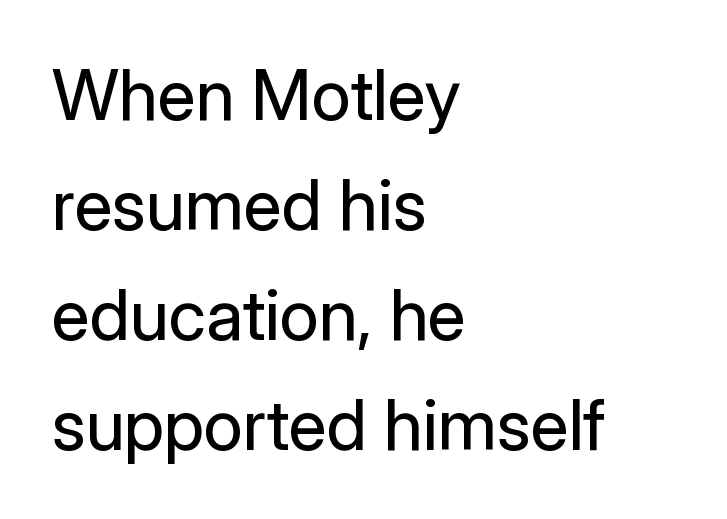
Q: Is the text bold? A: No.
Q: Is the text italic (slanted)? A: No, it is upright.
Q: Is the typeface a serif or a sans-serif typeface? A: Sans-serif.
Q: Is the text underlined? A: No.
Q: How is the paragraph aligned? A: Left-aligned.
Q: Is the spacing between letters normal or unusually wide? A: Normal.
Q: Is the spacing between lines tight, normal or loose? A: Normal.
Q: Width (condensed, normal, or wide)? A: Normal.
Q: Stroke contrast? A: Low.
Q: x-height? A: Medium.
Q: Monospaced? A: No.
